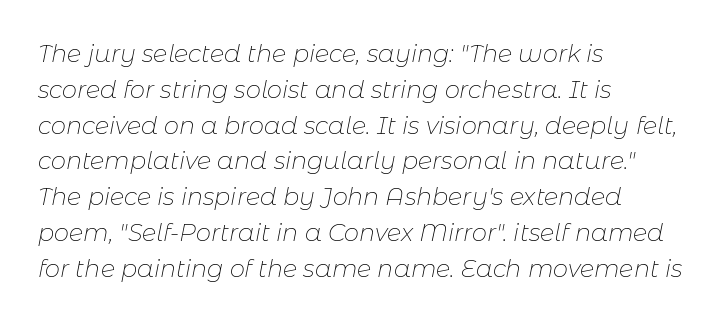
Every row of glyphs begins at an identical x-position on the left. A bare baseline throughout the passage. This rendering leaves character spacing at its baseline value. Regular leading. Stroke mass is kept to a normal reading level or below. Notice how the stems are inclined rather than vertical — that's the hallmark of italics.
